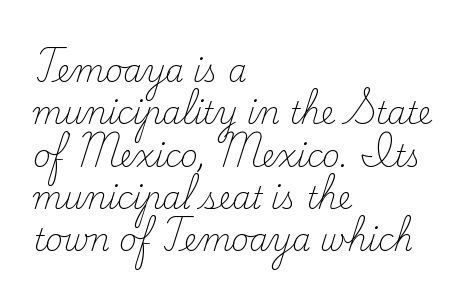
{"serif": "yes", "bold": "no", "weight": "light", "width": "normal", "stroke_contrast": "low", "x_height": "small", "monospaced": "no", "underline": "no", "align": "left", "line_spacing": "normal", "line_spacing_ratio": 1.41, "letter_spacing": "normal", "letter_spacing_em": 0.0, "glyph_px": 30}
